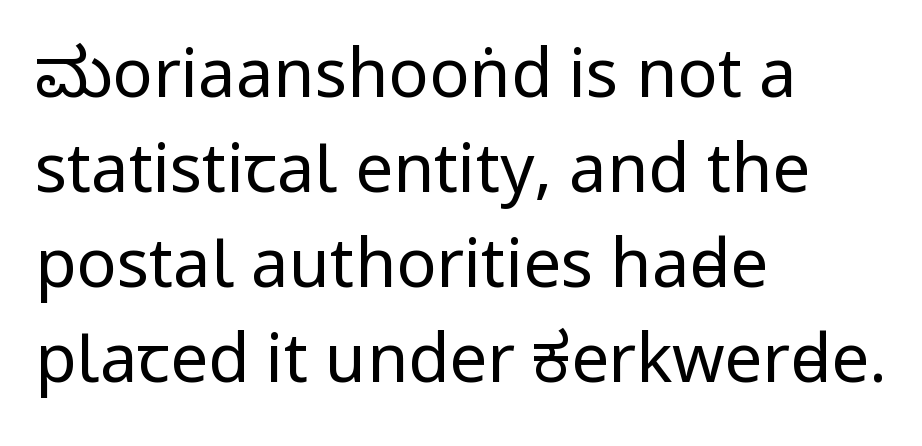
The image shows 67 px regular-weight, condensed sans-serif type, upright; set left-aligned, normal line spacing (1.42x), normal letter spacing, not underlined; low stroke contrast.
